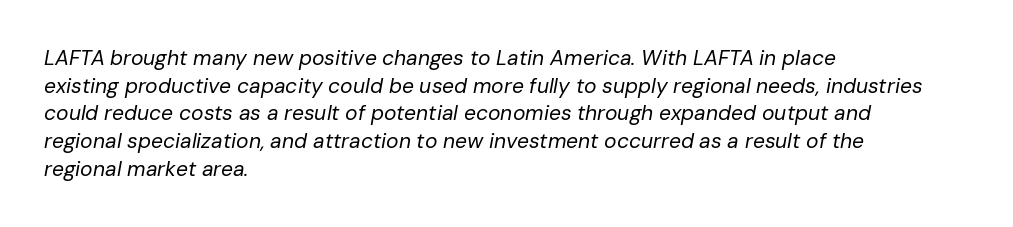
Q: Is the text bold? A: No.
Q: Is the text italic (slanted)? A: Yes, it leans right by about 10 degrees.
Q: Is the text underlined? A: No.
Q: How is the paragraph aligned? A: Left-aligned.
Q: Is the spacing between letters normal or unusually wide? A: Normal.
Q: Is the spacing between lines tight, normal or loose? A: Normal.
